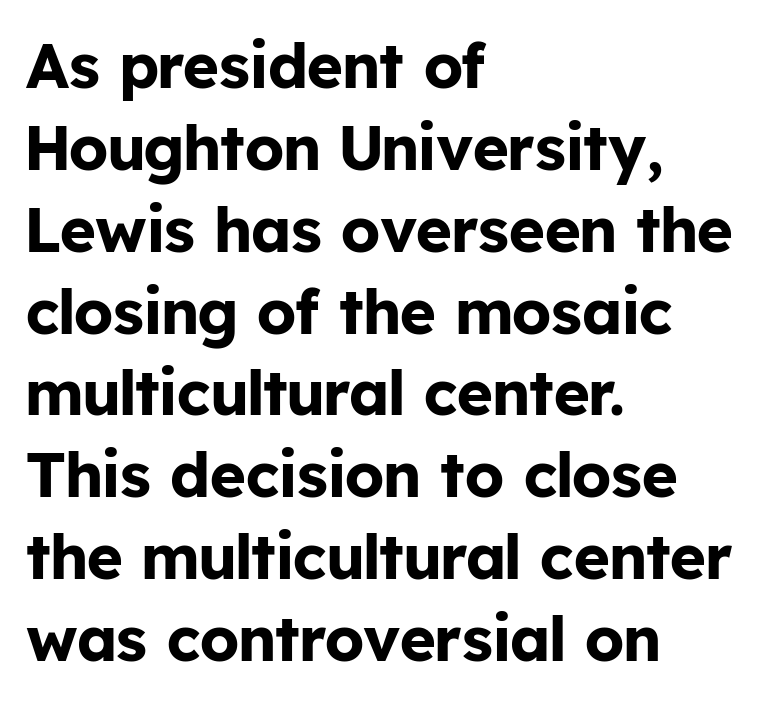
{"serif": "no", "italic": "no", "bold": "yes", "weight": "bold", "width": "normal", "stroke_contrast": "low", "x_height": "medium", "monospaced": "no", "underline": "no", "align": "left", "line_spacing": "normal", "line_spacing_ratio": 1.32, "letter_spacing": "normal", "letter_spacing_em": 0.0, "glyph_px": 62}
